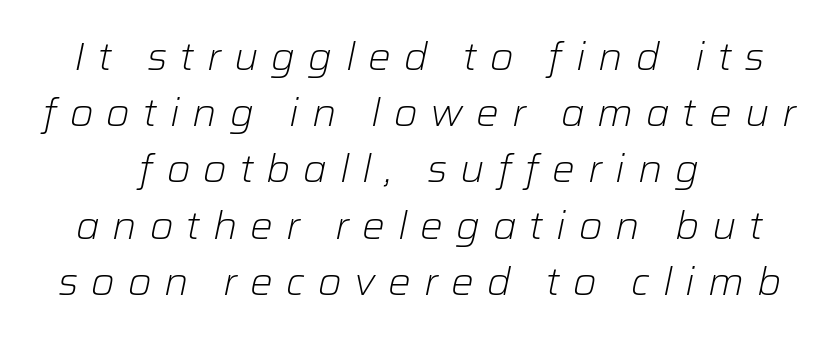
{"italic": "yes", "lean": "right", "slant_degrees": 12, "bold": "no", "weight": "light", "width": "normal", "stroke_contrast": "low", "x_height": "medium", "monospaced": "no", "underline": "no", "align": "center", "line_spacing": "normal", "line_spacing_ratio": 1.48, "letter_spacing": "wide", "letter_spacing_em": 0.34, "glyph_px": 38}
